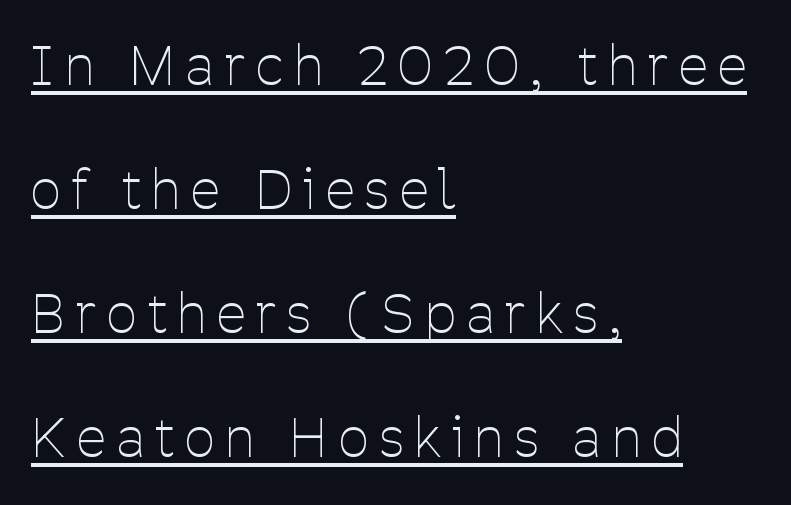
{"serif": "no", "italic": "no", "bold": "no", "weight": "thin", "width": "condensed", "stroke_contrast": "low", "x_height": "medium", "monospaced": "no", "underline": "yes", "align": "left", "line_spacing": "loose", "line_spacing_ratio": 2.34, "letter_spacing": "wide", "letter_spacing_em": 0.21, "glyph_px": 53}
